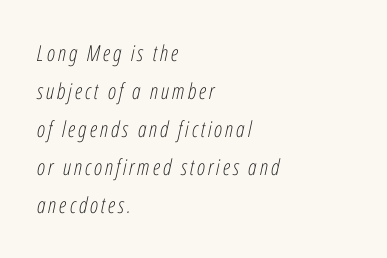
The image shows 22 px text type, italic (leaning right); set left-aligned, line spacing 1.73x, not underlined.
